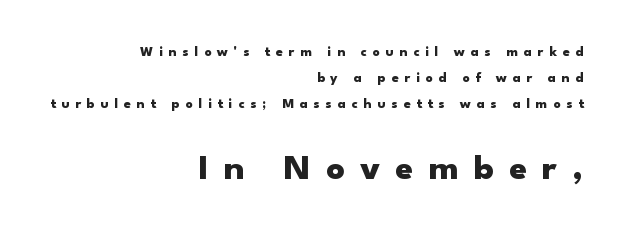
The rendering uses natural spacing where letterforms have individual widths. Bigger letters appear in the bottom chunk; the top chunk is reduced. You can tell from the bare stems that sans-serif type was used. Anything drawn beneath the words? Only blank space. In terms of weight, the rendering is a true, heavy bold. Caption: multi-line text, flush right, ragged left.
